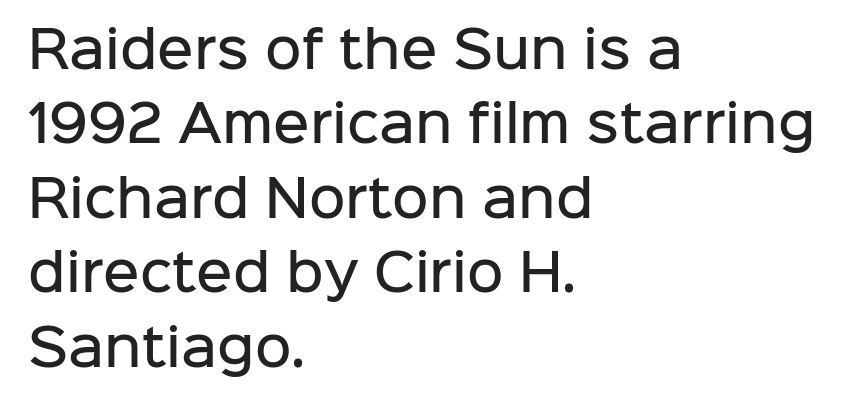
The image shows 50 px semibold sans-serif type, upright; set left-aligned, normal line spacing (1.49x), normal letter spacing, not underlined; low stroke contrast and a medium x-height.
